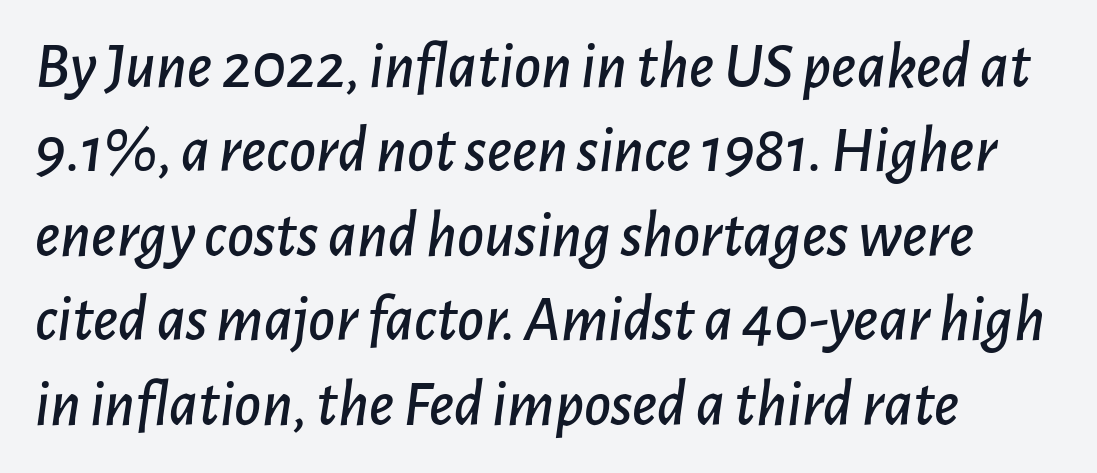
Q: Is the text italic (slanted)? A: Yes, it leans right by about 7 degrees.
Q: Is the text underlined? A: No.
Q: How is the paragraph aligned? A: Left-aligned.
Q: Is the spacing between letters normal or unusually wide? A: Normal.
Q: Is the spacing between lines tight, normal or loose? A: Normal.
Q: Width (condensed, normal, or wide)? A: Normal.
Q: Stroke contrast? A: Low.
Q: x-height? A: Medium.
Q: Monospaced? A: No.
